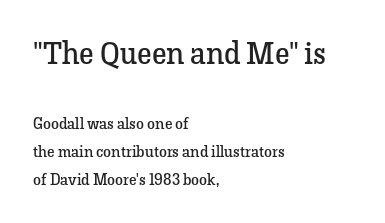
Q: Is the text bold? A: No.
Q: Is the text italic (slanted)? A: No, it is upright.
Q: Is the typeface a serif or a sans-serif typeface? A: Serif.
Q: Is the text underlined? A: No.
Q: How is the paragraph aligned? A: Left-aligned.
Q: Is the spacing between letters normal or unusually wide? A: Normal.
Q: Which block of text is set in a larger size, the first (top) or the second (bottom)? A: The first (top) one.
Q: Width (condensed, normal, or wide)? A: Normal.
Q: Stroke contrast? A: Low.
Q: x-height? A: Medium.
Q: Monospaced? A: No.
